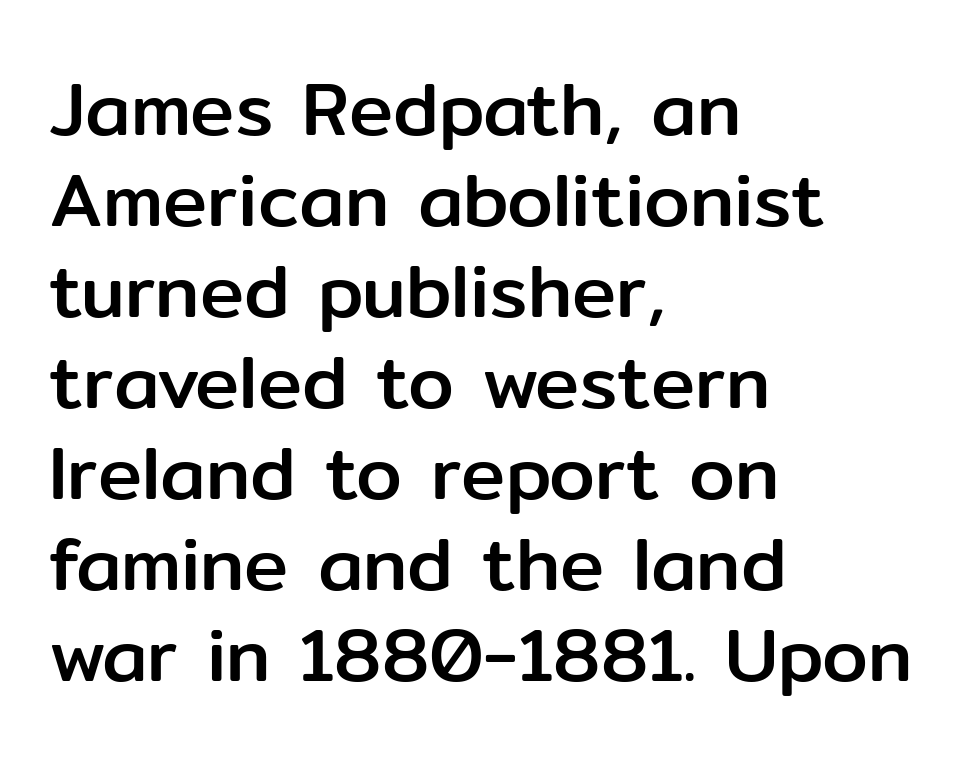
The image shows 74 px sans-serif type, upright; set left-aligned, line spacing 1.23x, normal letter spacing, not underlined; low stroke contrast and a medium x-height.
